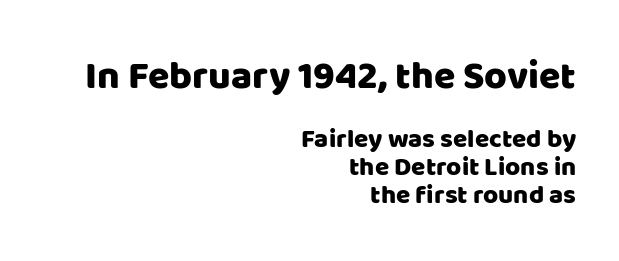
{"serif": "no", "italic": "no", "width": "normal", "stroke_contrast": "low", "x_height": "large", "monospaced": "no", "underline": "no", "align": "right", "line_spacing": "tight", "line_spacing_ratio": 1.09, "letter_spacing": "normal", "letter_spacing_em": 0.0, "larger_block": "first", "size_ratio": 1.5, "glyph_px": 39}
